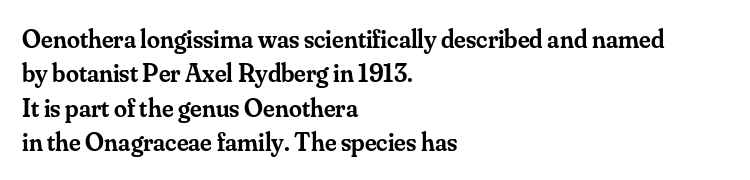
The image shows 26 px text type, upright; set left-aligned, normal line spacing (1.32x), normal letter spacing, not underlined.
